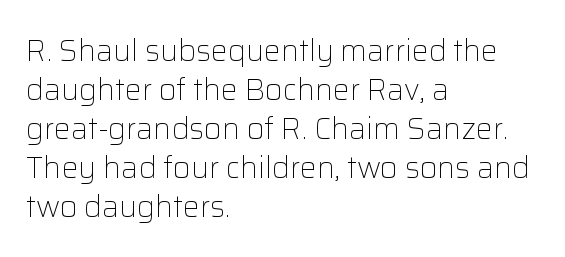
Casual observation: everything's shoved over to the left. The strip under each line holds only bare page. The rendering uses natural spacing where letterforms have individual widths. The line texture is even and compact thanks to regular tracking. Summary of vertical rhythm: regular, with standard interline spacing.
